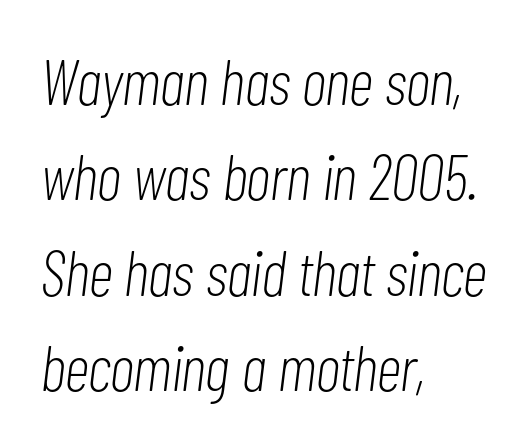
{"italic": "yes", "lean": "right", "slant_degrees": 7, "bold": "no", "weight": "light", "width": "condensed", "stroke_contrast": "low", "x_height": "medium", "monospaced": "no", "underline": "no", "align": "left", "line_spacing": "normal", "line_spacing_ratio": 1.49, "letter_spacing": "normal", "letter_spacing_em": 0.0, "glyph_px": 64}
